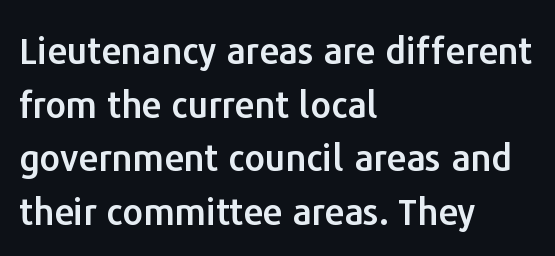
Q: Is the text italic (slanted)? A: No, it is upright.
Q: Is the typeface a serif or a sans-serif typeface? A: Sans-serif.
Q: Is the text underlined? A: No.
Q: How is the paragraph aligned? A: Left-aligned.
Q: Is the spacing between letters normal or unusually wide? A: Normal.
Q: Is the spacing between lines tight, normal or loose? A: Normal.
Q: Width (condensed, normal, or wide)? A: Normal.
Q: Stroke contrast? A: Low.
Q: x-height? A: Medium.
Q: Monospaced? A: No.
